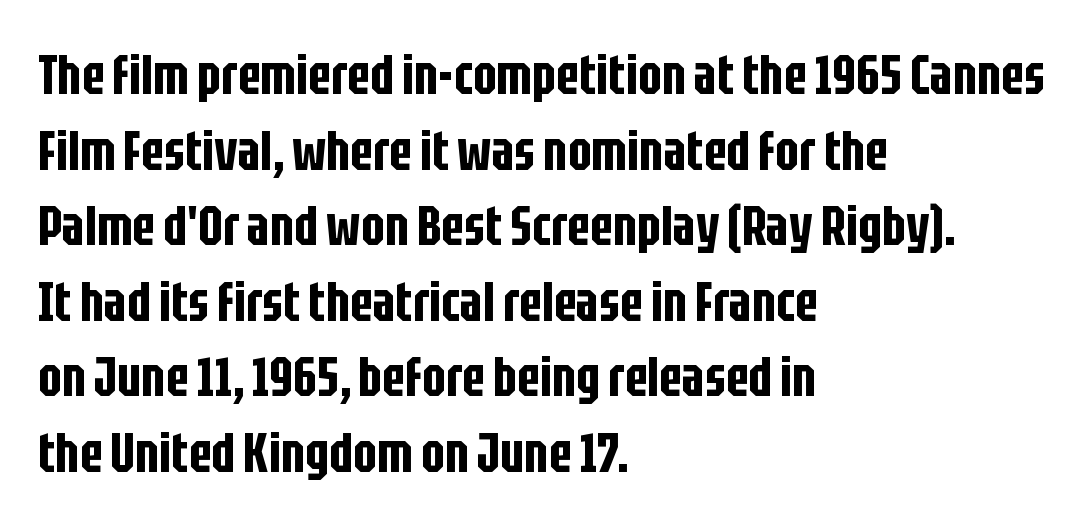
Anything drawn beneath the words? Only blank space. Quick note: interline space is typical. Nothing unusual about the tracking: characters are spaced as the font intends. Grotesque or geometric, the face here clearly has no serifs. Proportional: the letters do not fall into vertical columns.
